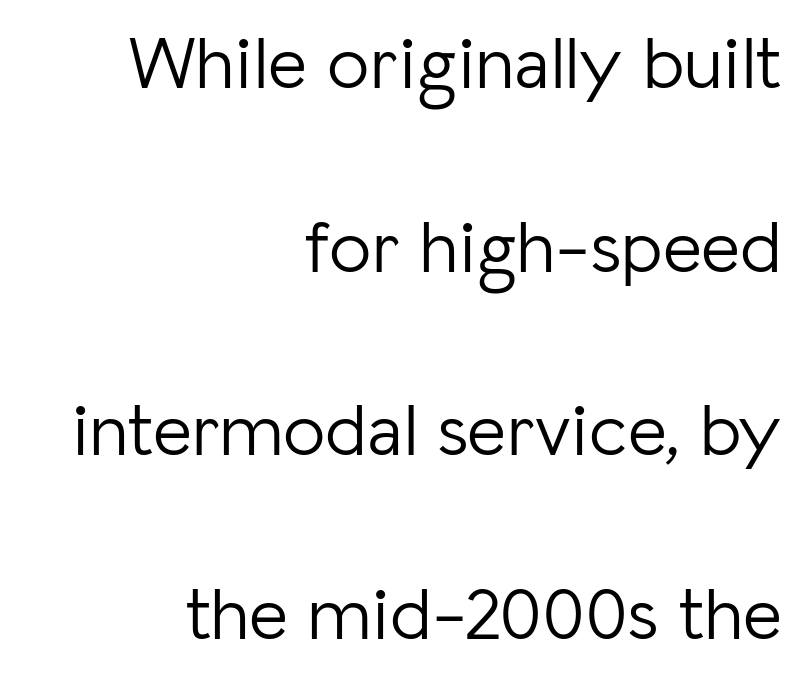
{"serif": "no", "italic": "no", "bold": "no", "weight": "light", "width": "normal", "stroke_contrast": "low", "x_height": "medium", "monospaced": "no", "underline": "no", "align": "right", "line_spacing": "loose", "line_spacing_ratio": 2.45, "letter_spacing": "normal", "letter_spacing_em": 0.0, "glyph_px": 75}
